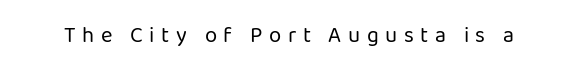
Loose tracking; the words dissolve into strings of separated letters. The font sits on the lighter half of the weight spectrum, regular included. The string is rendered with underlining switched off. Posture: vertical.
